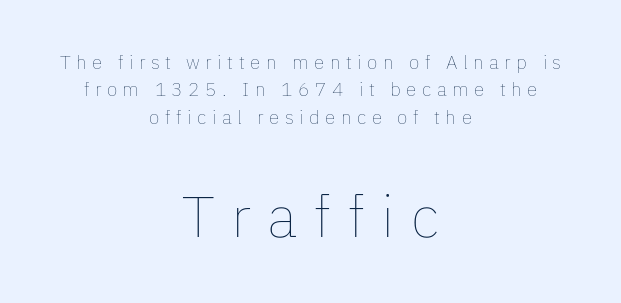
Q: Is the text bold? A: No.
Q: Is the text italic (slanted)? A: No, it is upright.
Q: Is the text underlined? A: No.
Q: How is the paragraph aligned? A: Centered.
Q: Is the spacing between letters normal or unusually wide? A: Unusually wide.
Q: Is the spacing between lines tight, normal or loose? A: Normal.
Q: Which block of text is set in a larger size, the first (top) or the second (bottom)? A: The second (bottom) one.
Q: Width (condensed, normal, or wide)? A: Normal.
Q: Stroke contrast? A: Low.
Q: x-height? A: Medium.
Q: Monospaced? A: No.
